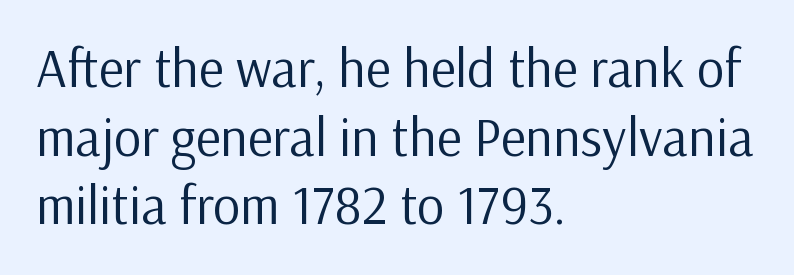
{"serif": "no", "italic": "no", "bold": "no", "weight": "regular", "width": "normal", "stroke_contrast": "low", "x_height": "medium", "monospaced": "no", "underline": "no", "align": "left", "line_spacing": "normal", "line_spacing_ratio": 1.27, "letter_spacing": "normal", "letter_spacing_em": 0.0, "glyph_px": 54}
